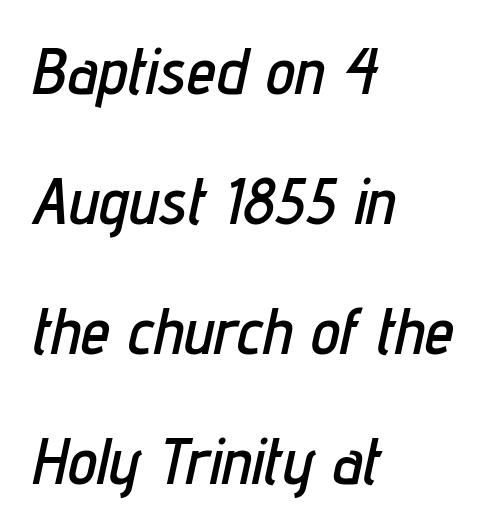
The image shows 66 px condensed type, italic (leaning right); set left-aligned, loose line spacing (1.97x), normal letter spacing, not underlined; low stroke contrast and a medium x-height.
